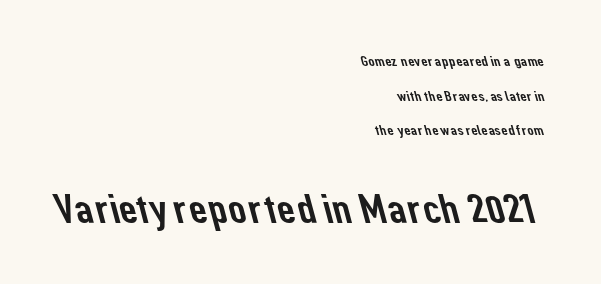
Note the varied advance widths — an 'i' is clearly narrower than an 'm'. Line ends are locked; line starts wander. Baseline-to-baseline distance is far greater than the letter height. Scale increases going downward across the two blocks. Each letter's strokes conclude bluntly, with no projecting serifs. Students, note that the glyphs here touch the page at normal intervals.
